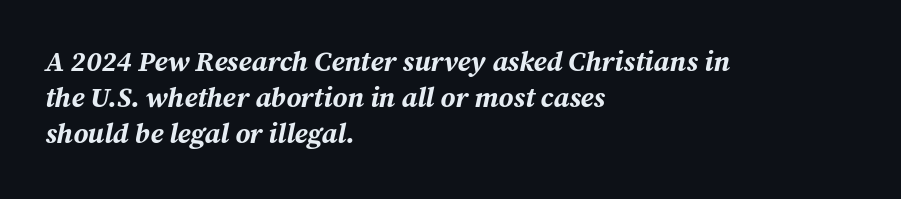
Q: Is the text bold? A: Yes.
Q: Is the text italic (slanted)? A: Yes, it leans right by about 12 degrees.
Q: Is the text underlined? A: No.
Q: How is the paragraph aligned? A: Left-aligned.
Q: Is the spacing between letters normal or unusually wide? A: Normal.
Q: Is the spacing between lines tight, normal or loose? A: Normal.
Q: Width (condensed, normal, or wide)? A: Normal.
Q: Stroke contrast? A: Medium.
Q: x-height? A: Medium.
Q: Monospaced? A: No.
